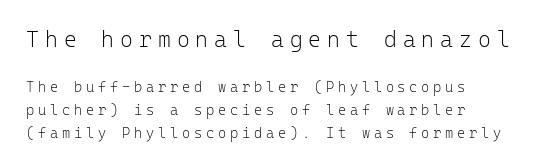
The image shows 22 px text type, upright; set left-aligned, normal line spacing (1.62x), unusually wide letter spacing (+0.27 em), not underlined; the first (top) block is 1.57x larger.
